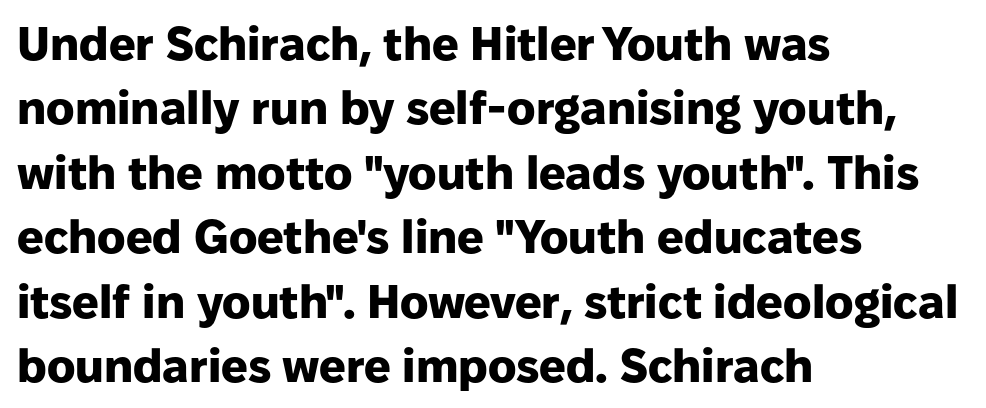
Q: Is the text bold? A: Yes.
Q: Is the text italic (slanted)? A: No, it is upright.
Q: Is the typeface a serif or a sans-serif typeface? A: Sans-serif.
Q: Is the text underlined? A: No.
Q: How is the paragraph aligned? A: Left-aligned.
Q: Is the spacing between letters normal or unusually wide? A: Normal.
Q: Is the spacing between lines tight, normal or loose? A: Normal.
Q: Width (condensed, normal, or wide)? A: Normal.
Q: Stroke contrast? A: Low.
Q: x-height? A: Medium.
Q: Monospaced? A: No.
